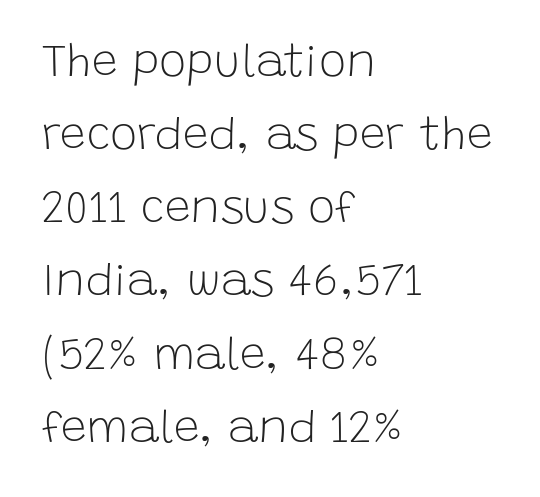
Q: Is the text bold? A: No.
Q: Is the text italic (slanted)? A: No, it is upright.
Q: Is the typeface a serif or a sans-serif typeface? A: Sans-serif.
Q: Is the text underlined? A: No.
Q: How is the paragraph aligned? A: Left-aligned.
Q: Is the spacing between letters normal or unusually wide? A: Normal.
Q: Is the spacing between lines tight, normal or loose? A: Normal.
Q: Width (condensed, normal, or wide)? A: Normal.
Q: Stroke contrast? A: Low.
Q: x-height? A: Large.
Q: Monospaced? A: No.
